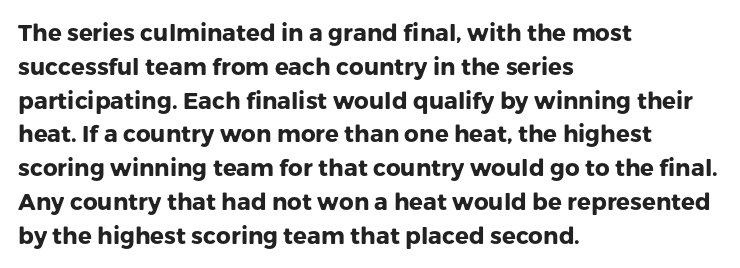
{"italic": "no", "bold": "yes", "underline": "no", "align": "left", "line_spacing": "normal", "line_spacing_ratio": 1.47, "letter_spacing": "normal", "letter_spacing_em": 0.0, "glyph_px": 23}
